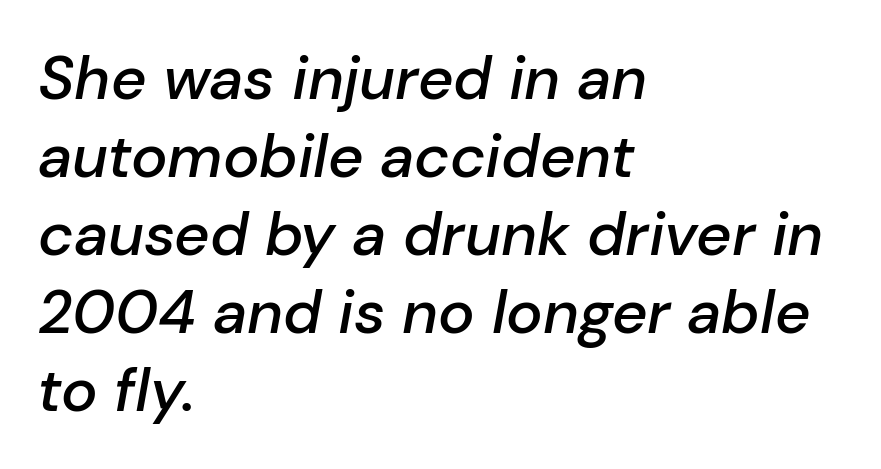
{"italic": "yes", "lean": "right", "slant_degrees": 10, "bold": "semi", "weight": "semibold", "width": "normal", "stroke_contrast": "low", "x_height": "medium", "monospaced": "no", "underline": "no", "align": "left", "line_spacing": "normal", "line_spacing_ratio": 1.28, "letter_spacing": "normal", "letter_spacing_em": 0.0, "glyph_px": 61}
